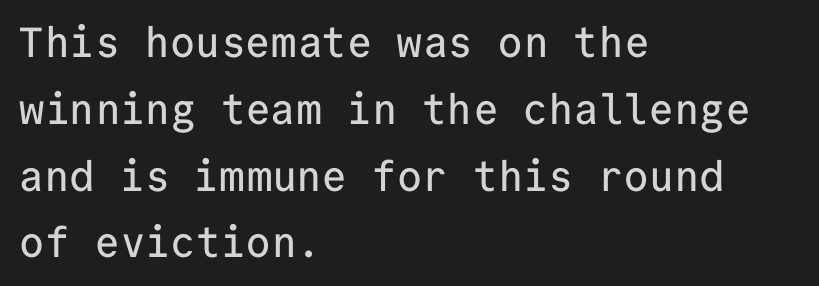
Q: Is the text italic (slanted)? A: No, it is upright.
Q: Is the typeface a serif or a sans-serif typeface? A: Sans-serif.
Q: Is the text underlined? A: No.
Q: How is the paragraph aligned? A: Left-aligned.
Q: Is the spacing between letters normal or unusually wide? A: Normal.
Q: Is the spacing between lines tight, normal or loose? A: Normal.
Q: Width (condensed, normal, or wide)? A: Normal.
Q: Stroke contrast? A: Low.
Q: x-height? A: Medium.
Q: Monospaced? A: Yes.
